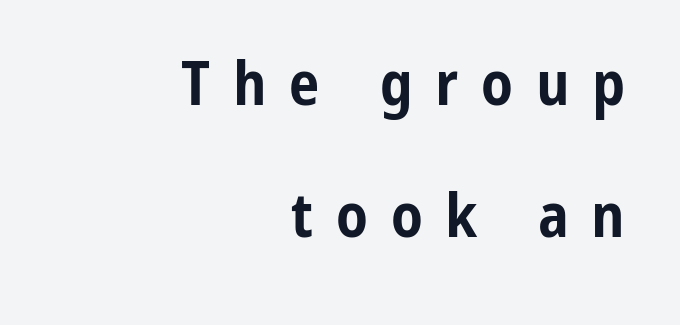
{"serif": "no", "italic": "no", "bold": "yes", "weight": "bold", "width": "condensed", "stroke_contrast": "low", "x_height": "medium", "monospaced": "no", "underline": "no", "align": "right", "line_spacing": "loose", "line_spacing_ratio": 2.16, "letter_spacing": "wide", "letter_spacing_em": 0.37, "glyph_px": 61}
